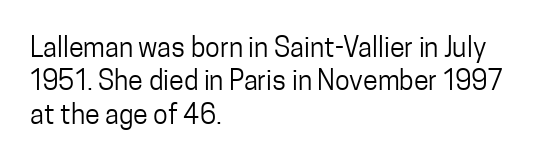
The image shows 27 px text type, upright; set left-aligned, line spacing 1.24x, normal letter spacing, not underlined.
